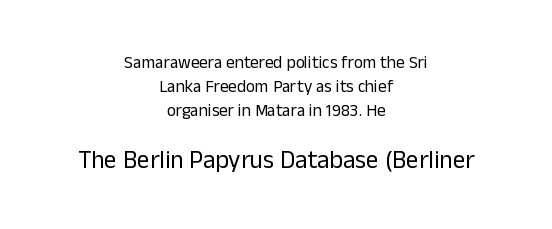
Q: Is the text bold? A: No.
Q: Is the text italic (slanted)? A: No, it is upright.
Q: Is the text underlined? A: No.
Q: How is the paragraph aligned? A: Centered.
Q: Is the spacing between letters normal or unusually wide? A: Normal.
Q: Is the spacing between lines tight, normal or loose? A: Normal.
Q: Which block of text is set in a larger size, the first (top) or the second (bottom)? A: The second (bottom) one.
